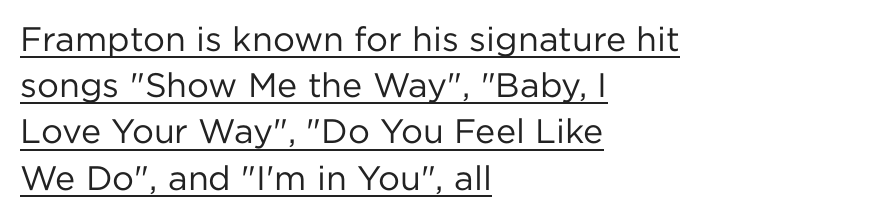
Q: Is the text bold? A: No.
Q: Is the text italic (slanted)? A: No, it is upright.
Q: Is the typeface a serif or a sans-serif typeface? A: Sans-serif.
Q: Is the text underlined? A: Yes.
Q: How is the paragraph aligned? A: Left-aligned.
Q: Is the spacing between letters normal or unusually wide? A: Normal.
Q: Is the spacing between lines tight, normal or loose? A: Normal.
Q: Width (condensed, normal, or wide)? A: Normal.
Q: Stroke contrast? A: Low.
Q: x-height? A: Medium.
Q: Monospaced? A: No.
